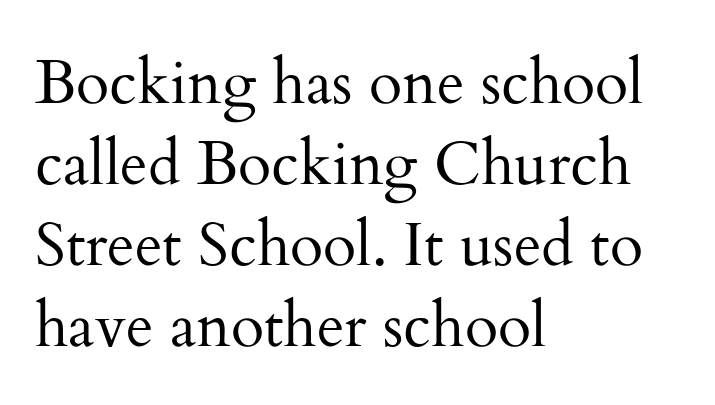
Q: Is the text bold? A: No.
Q: Is the text italic (slanted)? A: No, it is upright.
Q: Is the typeface a serif or a sans-serif typeface? A: Serif.
Q: Is the text underlined? A: No.
Q: How is the paragraph aligned? A: Left-aligned.
Q: Is the spacing between letters normal or unusually wide? A: Normal.
Q: Is the spacing between lines tight, normal or loose? A: Normal.
Q: Width (condensed, normal, or wide)? A: Normal.
Q: Stroke contrast? A: Medium.
Q: x-height? A: Small.
Q: Monospaced? A: No.
